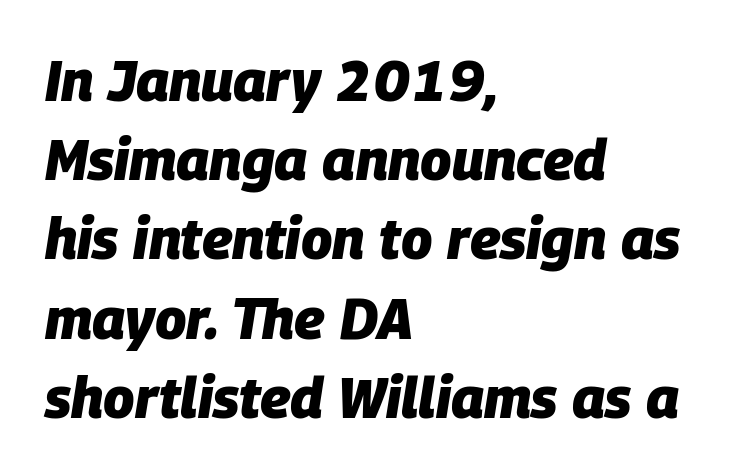
Honestly, there is no underline to notice here at all. Short and long lines alike share a common starting point at left. A typesetter would call this zero additional tracking. The letters are slanted; this is an italic face. A full-strength bold gives these letters their thick strokes. Note the varied advance widths — an 'i' is clearly narrower than an 'm'.
